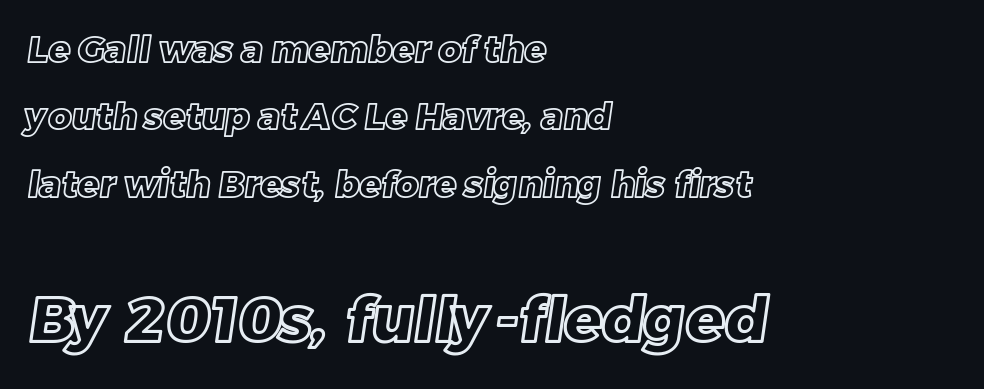
{"width": "normal", "x_height": "large", "monospaced": "no", "underline": "no", "align": "left", "line_spacing_ratio": 1.87, "letter_spacing": "normal", "letter_spacing_em": 0.0, "larger_block": "second", "size_ratio": 1.75, "glyph_px": 63}
